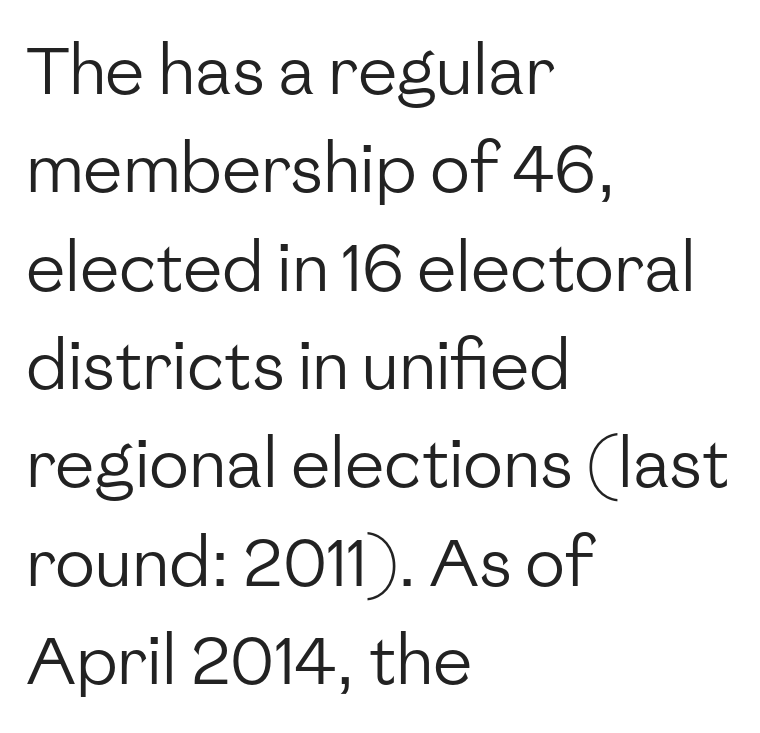
Nobody touched the tracking dial on this one. Notice how the passage keeps a crisp vertical edge on the left only. Do the characters align in a grid? No, the font is proportional. Leading: standard.
